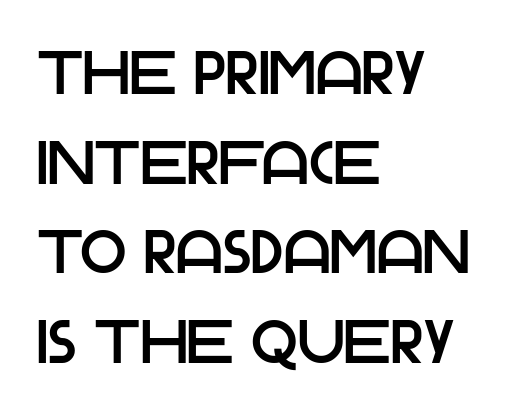
Check under the words: just untouched page. The face used here is a sans, in the tradition of grotesques and geometrics. The typesetter chose a ragged-right arrangement here. The font's upright variant was chosen for this text. Leading matches the norm, producing a regular column.
